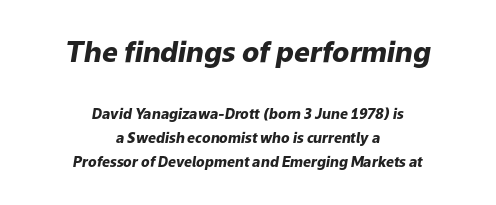
Q: Is the text bold? A: Yes.
Q: Is the text italic (slanted)? A: Yes, it leans right by about 9 degrees.
Q: Is the text underlined? A: No.
Q: How is the paragraph aligned? A: Centered.
Q: Is the spacing between letters normal or unusually wide? A: Normal.
Q: Which block of text is set in a larger size, the first (top) or the second (bottom)? A: The first (top) one.
Q: Width (condensed, normal, or wide)? A: Normal.
Q: Stroke contrast? A: Low.
Q: x-height? A: Medium.
Q: Monospaced? A: No.
